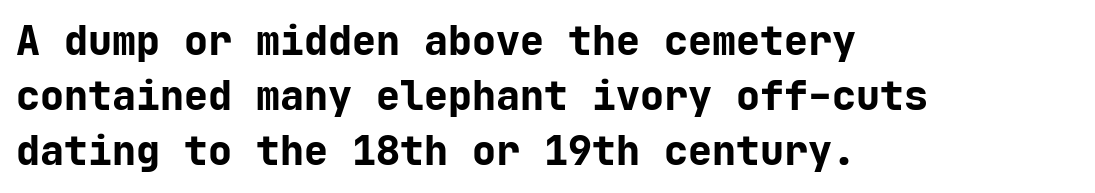
Nope, no serifs anywhere on these letters. The type is set solid horizontally, with unmodified tracking. Looks like terminal output: every glyph gets an equal slot. I'd describe the lettering as bold — thick and assertive.
